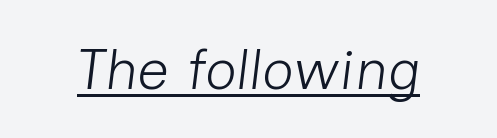
{"italic": "yes", "lean": "right", "slant_degrees": 7, "bold": "no", "weight": "light", "width": "normal", "stroke_contrast": "low", "x_height": "medium", "monospaced": "no", "underline": "yes", "letter_spacing": "normal", "letter_spacing_em": 0.0, "glyph_px": 56}
